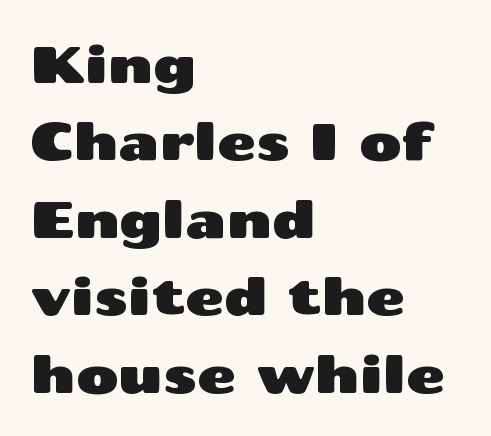
Character widths vary here, with narrow letters taking less room than wide ones. Baseline-to-baseline distance is the conventional proportion of letter height. Unlike a traditional serif, this face leaves its strokes unadorned. Underline: absent. There is no visible air inserted between adjacent glyphs.
